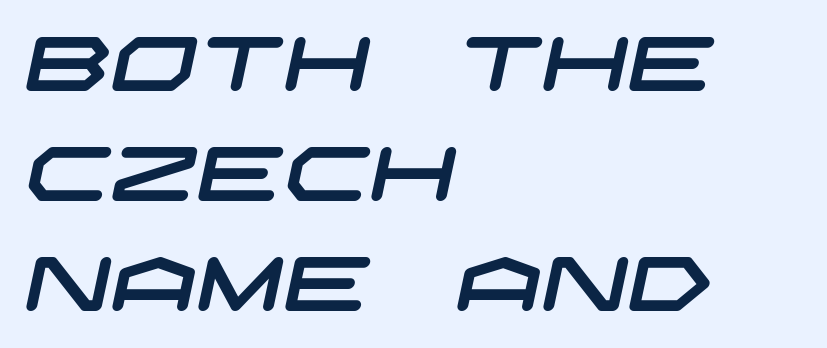
Q: Is the typeface a serif or a sans-serif typeface? A: Sans-serif.
Q: Is the text underlined? A: No.
Q: How is the paragraph aligned? A: Left-aligned.
Q: Is the spacing between letters normal or unusually wide? A: Normal.
Q: Is the spacing between lines tight, normal or loose? A: Normal.
Q: Width (condensed, normal, or wide)? A: Wide.
Q: Stroke contrast? A: Low.
Q: x-height? A: Large.
